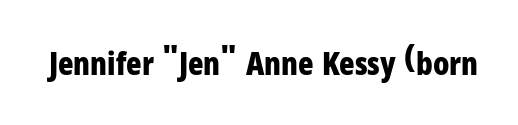
The image shows 32 px bold, condensed sans-serif type, upright; set normal letter spacing, not underlined; low stroke contrast and a medium x-height.
